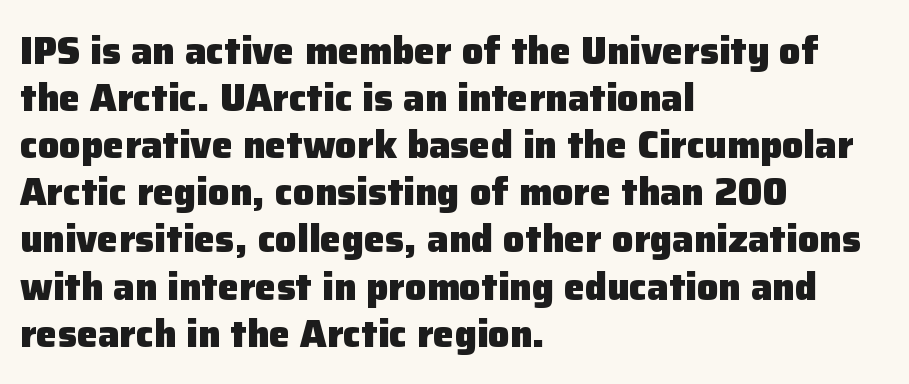
Q: Is the text bold? A: Yes.
Q: Is the text italic (slanted)? A: No, it is upright.
Q: Is the typeface a serif or a sans-serif typeface? A: Sans-serif.
Q: Is the text underlined? A: No.
Q: How is the paragraph aligned? A: Left-aligned.
Q: Is the spacing between letters normal or unusually wide? A: Normal.
Q: Width (condensed, normal, or wide)? A: Normal.
Q: Stroke contrast? A: Low.
Q: x-height? A: Medium.
Q: Monospaced? A: No.
